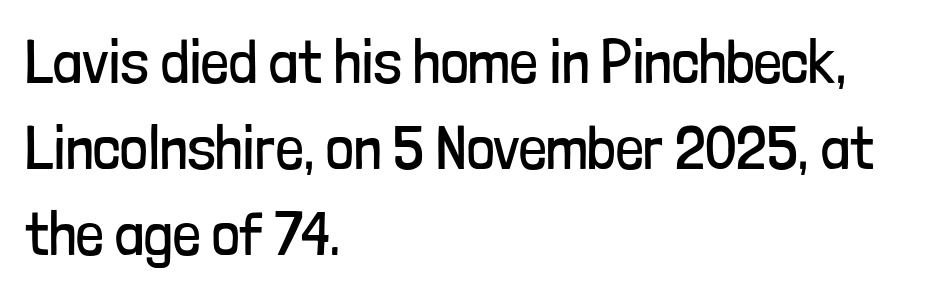
Check the space under the baseline: it is left empty. The face looks like a standard text weight, possibly lighter. Layout note: lines flush left. You could call the tracking neutral — neither tight nor loose. Leading matches the norm, producing a regular column. The characters display no serif detailing; their extremities are plain.
